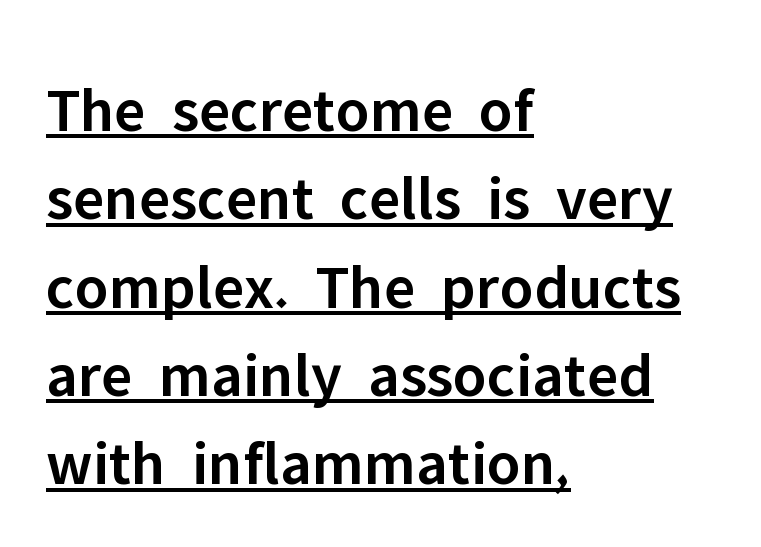
Q: Is the text bold? A: Semi-bold.
Q: Is the text italic (slanted)? A: No, it is upright.
Q: Is the typeface a serif or a sans-serif typeface? A: Sans-serif.
Q: Is the text underlined? A: Yes.
Q: How is the paragraph aligned? A: Left-aligned.
Q: Is the spacing between letters normal or unusually wide? A: Normal.
Q: Is the spacing between lines tight, normal or loose? A: Normal.
Q: Width (condensed, normal, or wide)? A: Normal.
Q: Stroke contrast? A: Low.
Q: x-height? A: Medium.
Q: Monospaced? A: No.
